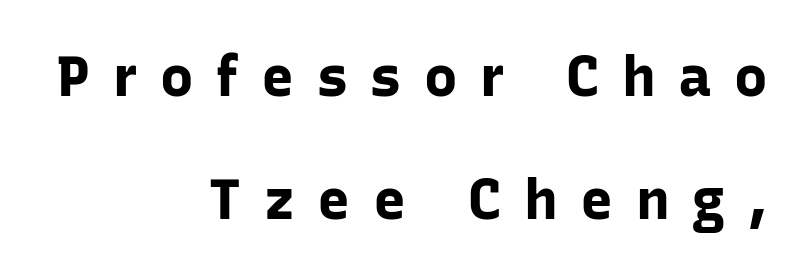
Casual observation: everything's shoved over to the right. Stroke terminals: plain, sans-serif. The rendering uses natural spacing where letterforms have individual widths. Every stem runs plumb, perpendicular to the baseline. Students, note that the glyphs here are deliberately spaced far apart. The space directly below the letters is spotless.
